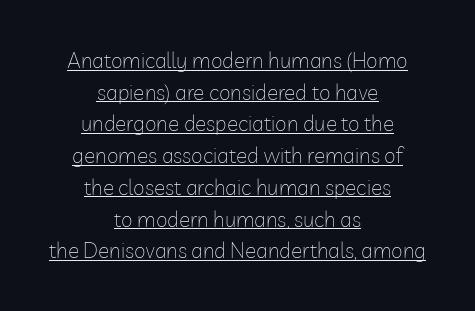
The image shows 21 px text type, upright; set centered, normal line spacing (1.51x), normal letter spacing, underlined.
